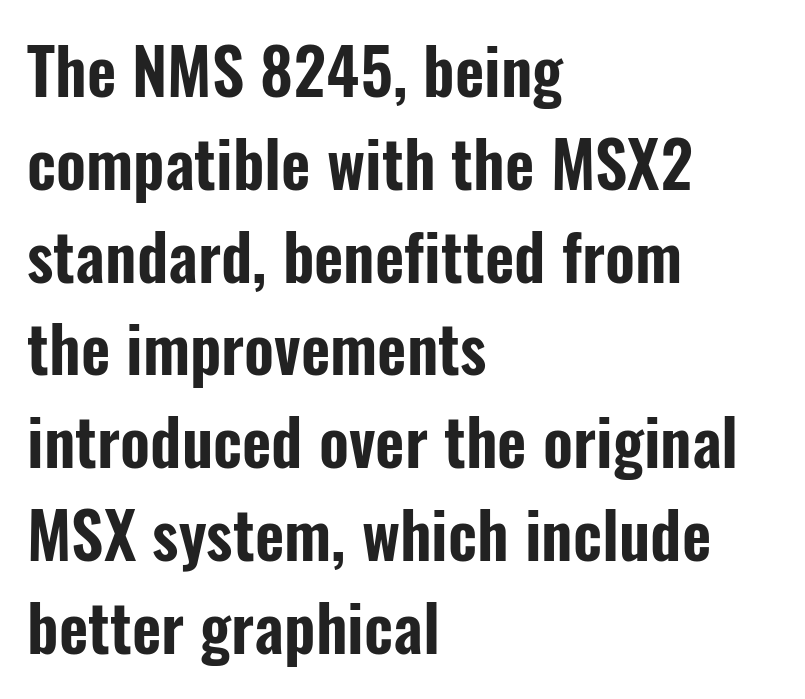
The image shows 64 px condensed sans-serif type, upright; set left-aligned, normal line spacing (1.45x), normal letter spacing, not underlined; low stroke contrast and a medium x-height.
